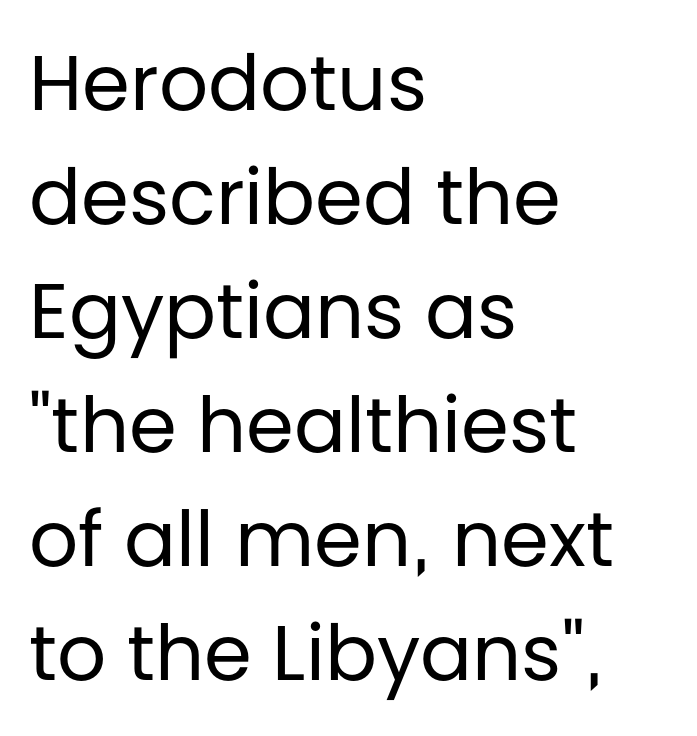
The image shows 77 px regular-weight sans-serif type, upright; set left-aligned, normal line spacing (1.48x), normal letter spacing, not underlined; low stroke contrast and a large x-height.
